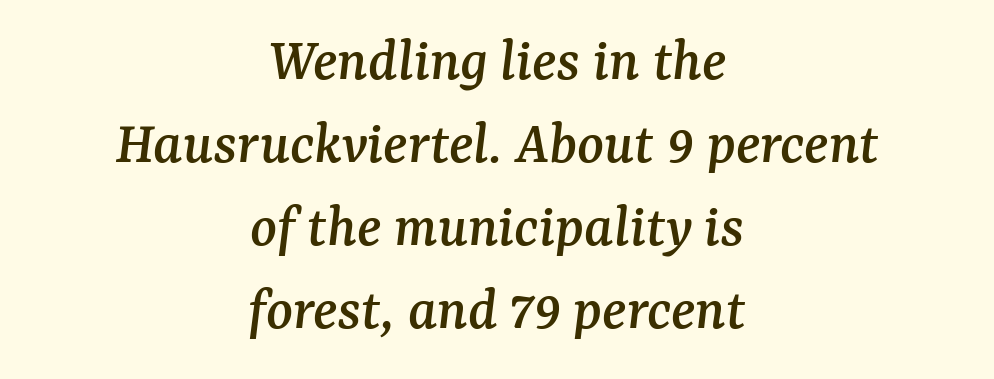
{"serif": "yes", "italic": "yes", "lean": "right", "slant_degrees": 7, "width": "normal", "stroke_contrast": "medium", "x_height": "medium", "monospaced": "no", "underline": "no", "align": "center", "line_spacing": "normal", "line_spacing_ratio": 1.34, "letter_spacing": "normal", "letter_spacing_em": 0.0, "glyph_px": 62}
